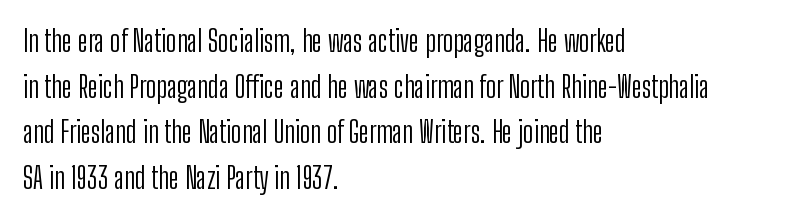
{"serif": "no", "italic": "no", "bold": "no", "weight": "light", "width": "condensed", "stroke_contrast": "low", "x_height": "medium", "monospaced": "no", "underline": "no", "align": "left", "line_spacing": "normal", "line_spacing_ratio": 1.57, "letter_spacing": "normal", "letter_spacing_em": 0.0, "glyph_px": 29}
